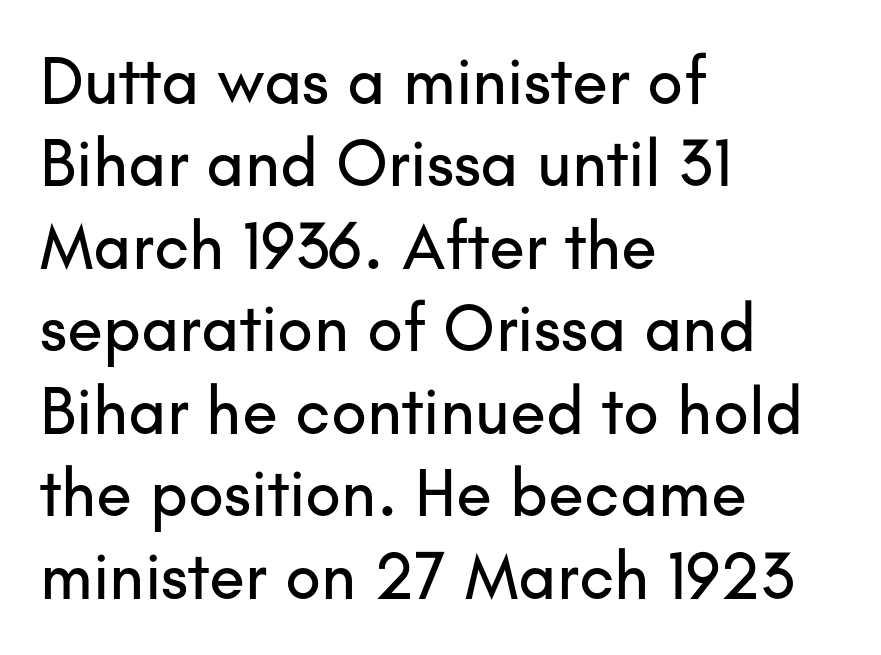
The image shows 66 px sans-serif type, upright; set left-aligned, normal line spacing (1.25x), normal letter spacing, not underlined; low stroke contrast and a small x-height.
